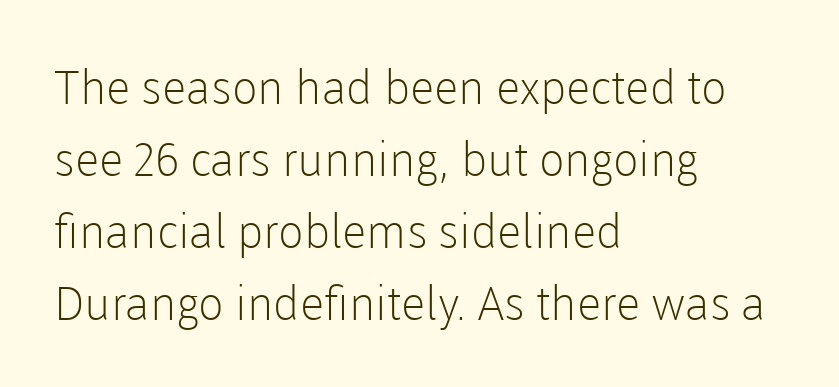
Q: Is the text bold? A: No.
Q: Is the text italic (slanted)? A: No, it is upright.
Q: Is the typeface a serif or a sans-serif typeface? A: Sans-serif.
Q: Is the text underlined? A: No.
Q: How is the paragraph aligned? A: Left-aligned.
Q: Is the spacing between letters normal or unusually wide? A: Normal.
Q: Is the spacing between lines tight, normal or loose? A: Normal.
Q: Width (condensed, normal, or wide)? A: Normal.
Q: Stroke contrast? A: Low.
Q: x-height? A: Medium.
Q: Monospaced? A: No.
